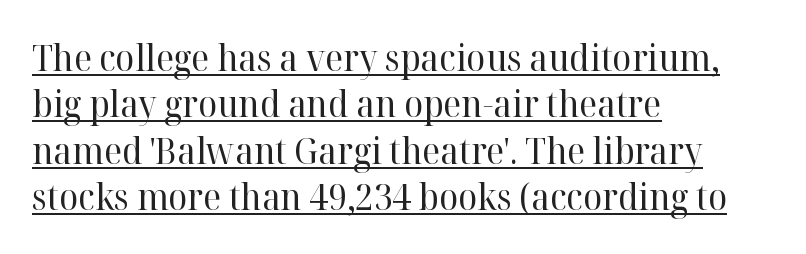
The letters sit at their default tracking, neither squeezed nor spread. Every row of glyphs begins at an identical x-position on the left. The rendering uses a moderate line-height, typical for paragraphs. Observe the serifs anchoring each vertical stroke in this sample.
